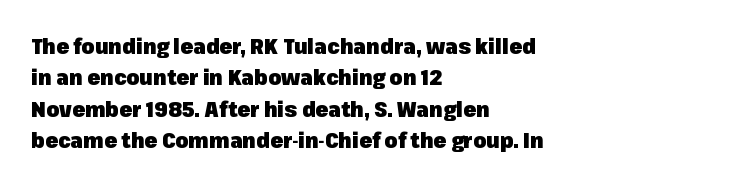
The image shows 21 px bold type, upright; set left-aligned, normal line spacing (1.5x), normal letter spacing, not underlined.
